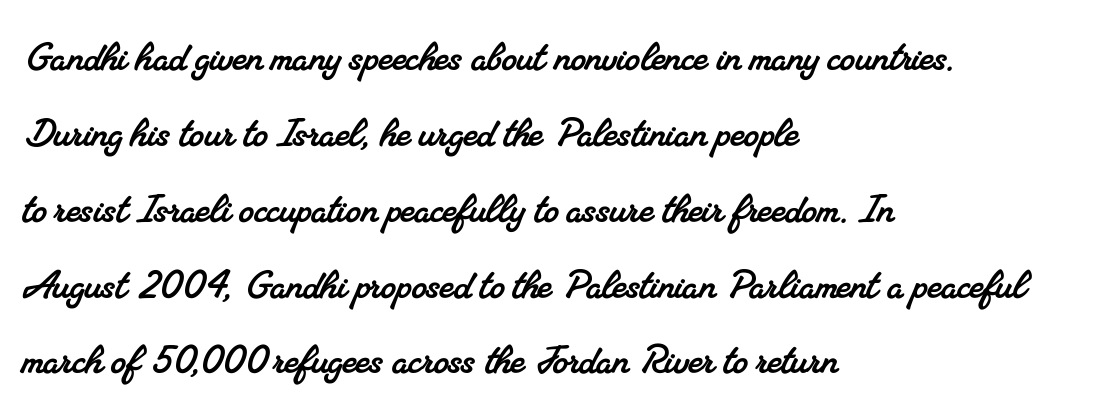
{"serif": "yes", "width": "normal", "stroke_contrast": "medium", "x_height": "small", "monospaced": "no", "underline": "no", "align": "left", "line_spacing": "normal", "line_spacing_ratio": 1.58, "letter_spacing": "normal", "letter_spacing_em": 0.0, "glyph_px": 48}
